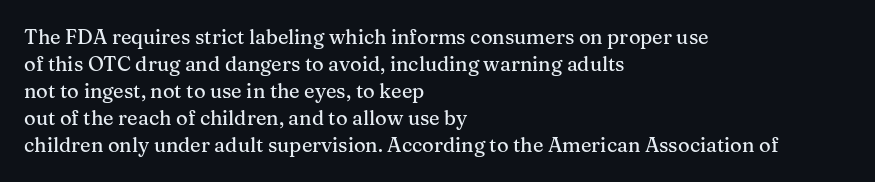
{"italic": "no", "underline": "no", "align": "left", "line_spacing": "normal", "line_spacing_ratio": 1.35, "letter_spacing": "normal", "letter_spacing_em": 0.0, "glyph_px": 20}
